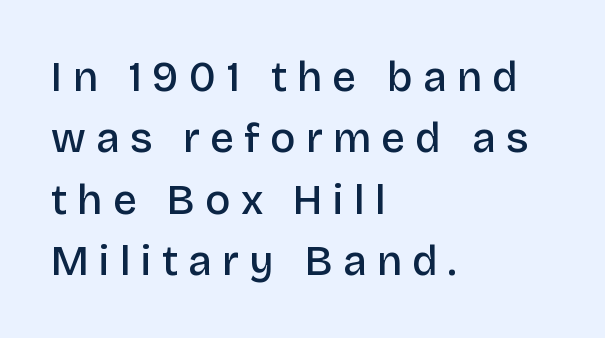
Q: Is the text bold? A: Semi-bold.
Q: Is the text italic (slanted)? A: No, it is upright.
Q: Is the typeface a serif or a sans-serif typeface? A: Sans-serif.
Q: Is the text underlined? A: No.
Q: How is the paragraph aligned? A: Left-aligned.
Q: Is the spacing between letters normal or unusually wide? A: Unusually wide.
Q: Is the spacing between lines tight, normal or loose? A: Normal.
Q: Width (condensed, normal, or wide)? A: Normal.
Q: Stroke contrast? A: Low.
Q: x-height? A: Large.
Q: Monospaced? A: No.
